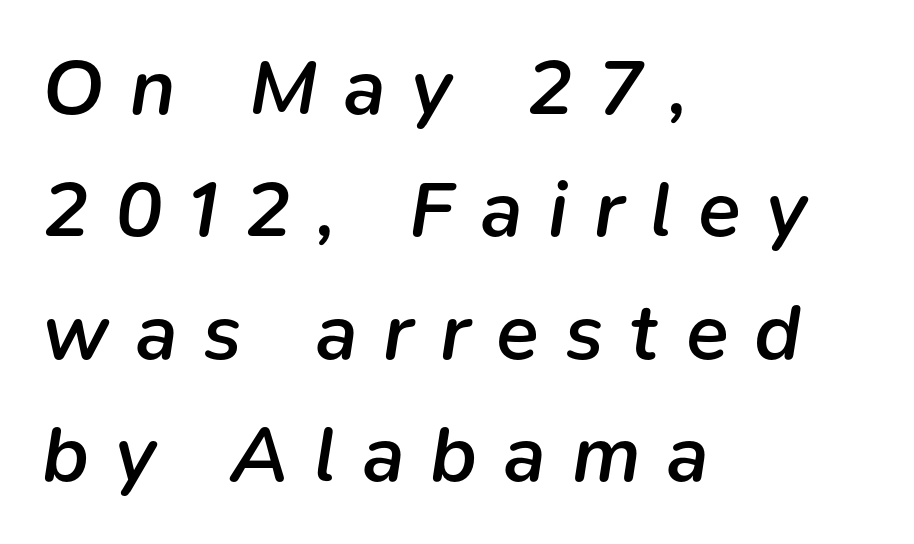
Q: Is the text bold? A: Semi-bold.
Q: Is the text italic (slanted)? A: Yes, it leans right by about 9 degrees.
Q: Is the text underlined? A: No.
Q: How is the paragraph aligned? A: Left-aligned.
Q: Is the spacing between letters normal or unusually wide? A: Unusually wide.
Q: Is the spacing between lines tight, normal or loose? A: Normal.
Q: Width (condensed, normal, or wide)? A: Normal.
Q: Stroke contrast? A: Low.
Q: x-height? A: Medium.
Q: Monospaced? A: No.
